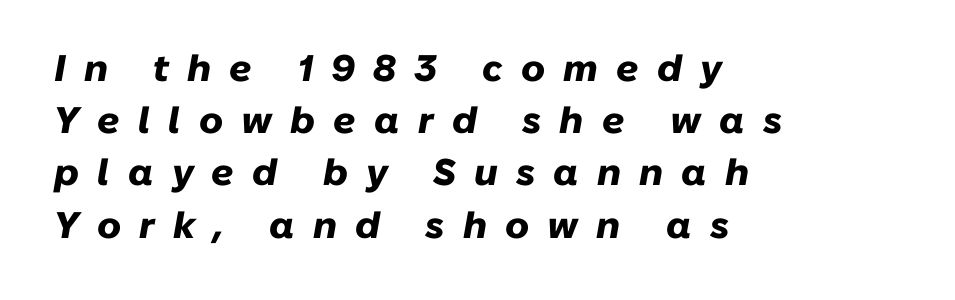
How are the letters spaced? Widely, with obvious added tracking. This sample has the flowing, uneven cadence of proportional lettering. These words are printed bold, with thick strokes throughout. The font's italic variant was chosen for this text.
